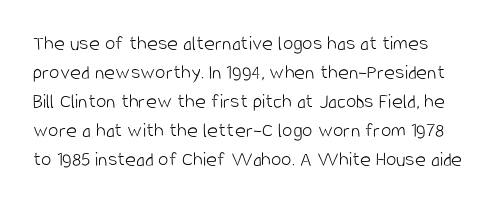
{"italic": "no", "bold": "no", "underline": "no", "line_spacing": "normal", "line_spacing_ratio": 1.38, "letter_spacing": "normal", "letter_spacing_em": 0.0, "glyph_px": 21}
